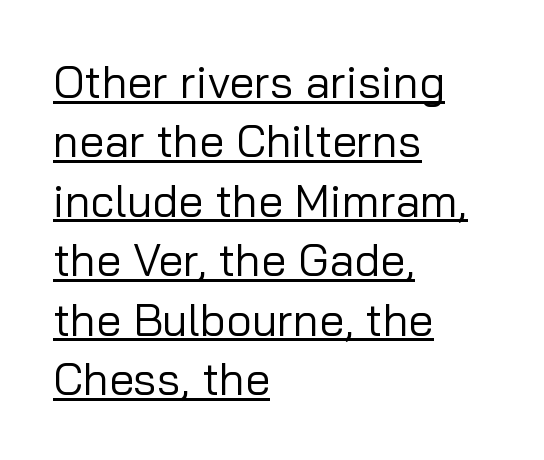
{"serif": "no", "italic": "no", "bold": "no", "weight": "regular", "width": "normal", "stroke_contrast": "low", "x_height": "medium", "monospaced": "no", "underline": "yes", "align": "left", "line_spacing": "normal", "line_spacing_ratio": 1.32, "letter_spacing": "normal", "letter_spacing_em": 0.0, "glyph_px": 45}
